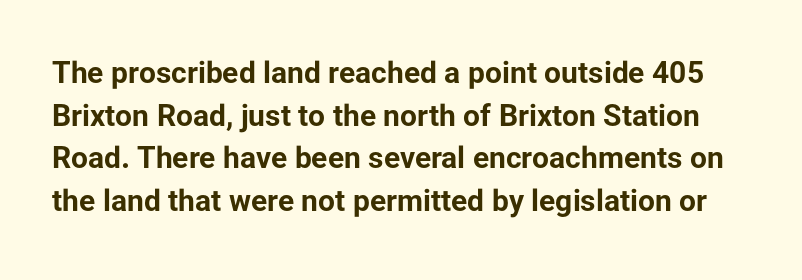
{"serif": "no", "italic": "no", "bold": "yes", "weight": "bold", "width": "normal", "stroke_contrast": "low", "x_height": "medium", "monospaced": "no", "underline": "no", "line_spacing": "normal", "line_spacing_ratio": 1.42, "letter_spacing": "normal", "letter_spacing_em": 0.0, "glyph_px": 30}
